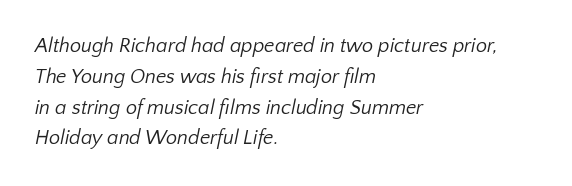
A bare baseline throughout the passage. The line-height multiplier appears to be the usual default. Is the block centered? No — it sits flush against the left margin. The gaps between neighbouring characters are ordinary and unremarkable.
